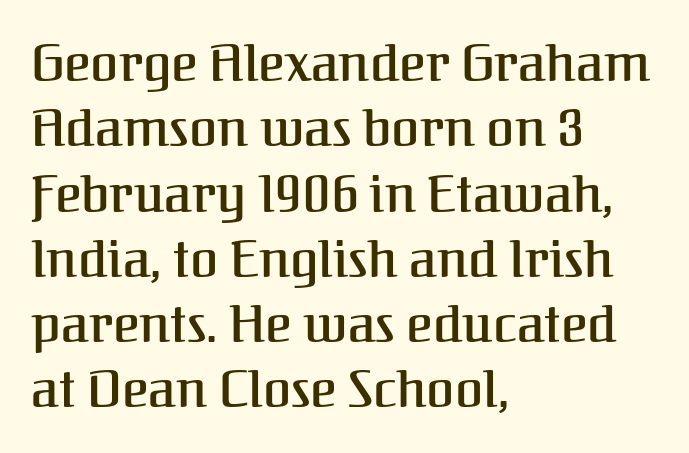
Q: Is the text italic (slanted)? A: No, it is upright.
Q: Is the typeface a serif or a sans-serif typeface? A: Serif.
Q: Is the text underlined? A: No.
Q: How is the paragraph aligned? A: Left-aligned.
Q: Is the spacing between letters normal or unusually wide? A: Normal.
Q: Is the spacing between lines tight, normal or loose? A: Normal.
Q: Width (condensed, normal, or wide)? A: Normal.
Q: Stroke contrast? A: Medium.
Q: x-height? A: Medium.
Q: Monospaced? A: No.
